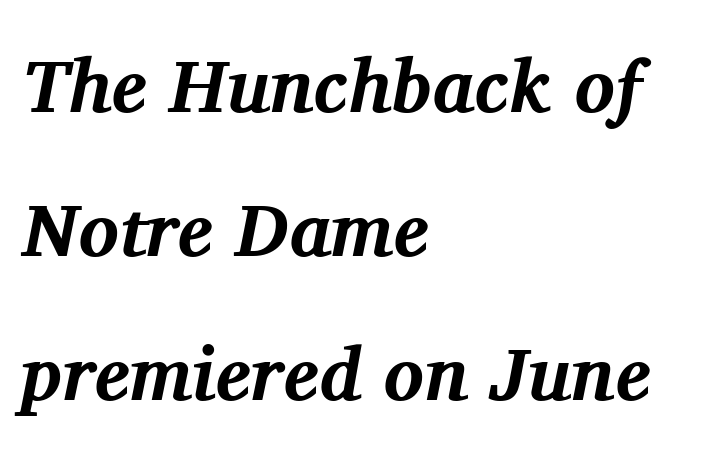
A typesetter would call this zero additional tracking. The ragged edge is on the right, which tells us the setting is flush left. The lettering tilts uniformly, giving the passage an italic look. Glance below the letters and you will spot only blank space. Loosely led — the rows are spread out.
